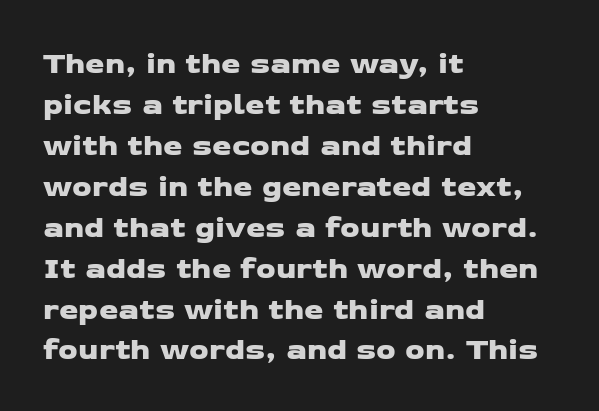
{"serif": "no", "width": "wide", "stroke_contrast": "low", "x_height": "medium", "monospaced": "no", "underline": "no", "align": "left", "line_spacing": "normal", "line_spacing_ratio": 1.32, "letter_spacing": "normal", "letter_spacing_em": 0.0, "glyph_px": 31}
